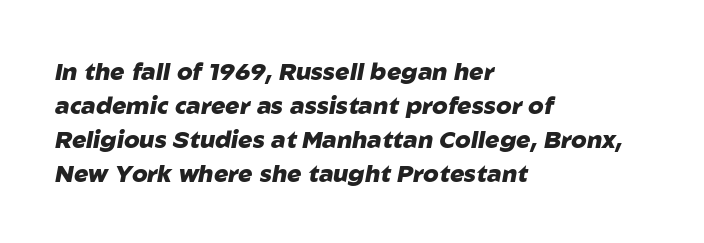
{"italic": "yes", "lean": "right", "slant_degrees": 10, "bold": "yes", "underline": "no", "align": "left", "line_spacing": "normal", "line_spacing_ratio": 1.41, "letter_spacing": "normal", "letter_spacing_em": 0.0, "glyph_px": 24}
